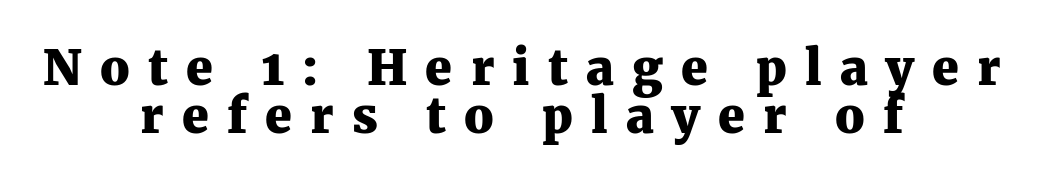
Is the letter spacing exaggerated? Yes — the characters are pushed far apart. The lines are packed closely together with very little leading. The rendering shows small feet on the letterforms — a serif design. This is the regular roman posture of the typeface. The rendering positions every line midway between the sides.
